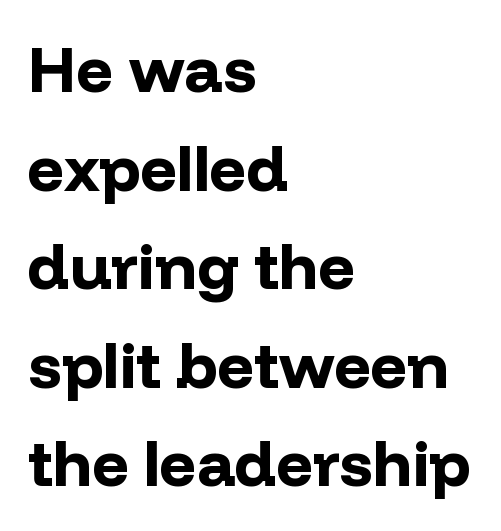
The image shows 64 px bold sans-serif type, upright; set left-aligned, normal line spacing (1.54x), normal letter spacing, not underlined; low stroke contrast and a medium x-height.
